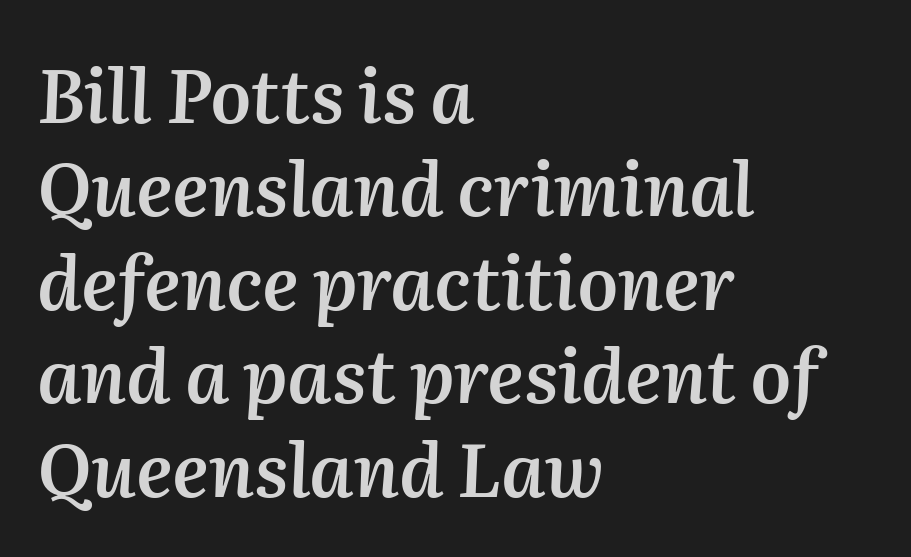
{"italic": "yes", "lean": "right", "slant_degrees": 2, "bold": "semi", "weight": "semibold", "width": "normal", "stroke_contrast": "medium", "x_height": "medium", "monospaced": "no", "underline": "no", "align": "left", "line_spacing": "normal", "line_spacing_ratio": 1.28, "letter_spacing": "normal", "letter_spacing_em": 0.0, "glyph_px": 73}
